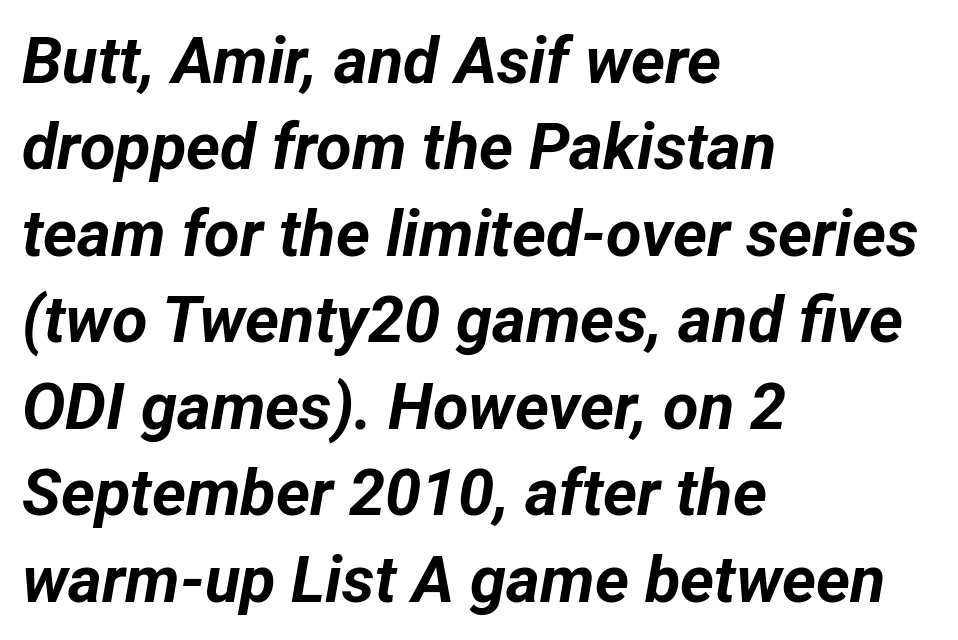
Descenders hang freely into open space. When letters slant like this, we call the style italic. Typeset ragged right — the left edge is the straight one. Nobody touched the tracking dial on this one. The letters advance in unequal steps, a hallmark of proportional type.
